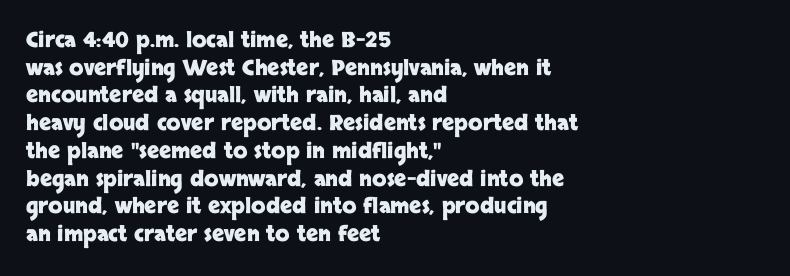
It's the straight-up-and-down kind of type. The words here are not underlined. Summary of vertical rhythm: regular, with standard interline spacing. Alignment: flush left. The rendering keeps characters at their native spacing.
